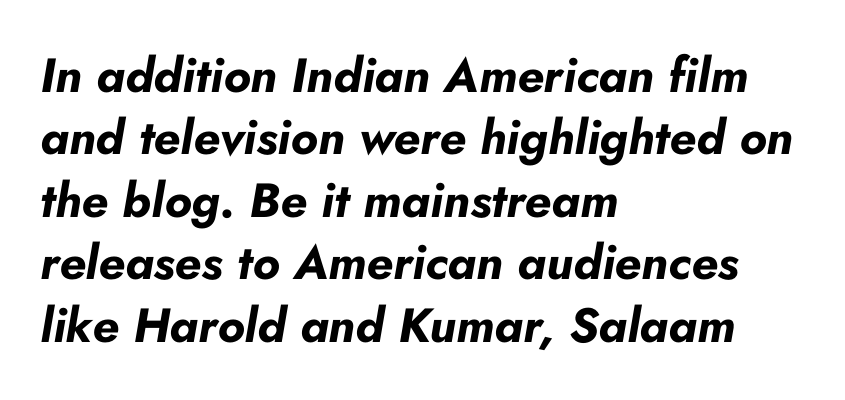
Q: Is the text bold? A: Yes.
Q: Is the text italic (slanted)? A: Yes, it leans right by about 10 degrees.
Q: Is the text underlined? A: No.
Q: How is the paragraph aligned? A: Left-aligned.
Q: Is the spacing between letters normal or unusually wide? A: Normal.
Q: Is the spacing between lines tight, normal or loose? A: Normal.
Q: Width (condensed, normal, or wide)? A: Normal.
Q: Stroke contrast? A: Low.
Q: x-height? A: Small.
Q: Monospaced? A: No.
